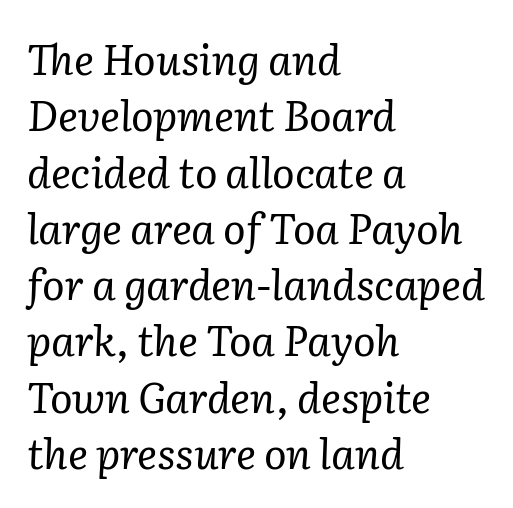
{"serif": "yes", "italic": "yes", "lean": "right", "slant_degrees": 2, "bold": "no", "weight": "regular", "width": "normal", "stroke_contrast": "low", "x_height": "medium", "monospaced": "no", "underline": "no", "align": "left", "line_spacing": "normal", "line_spacing_ratio": 1.34, "letter_spacing": "normal", "letter_spacing_em": 0.0, "glyph_px": 42}
